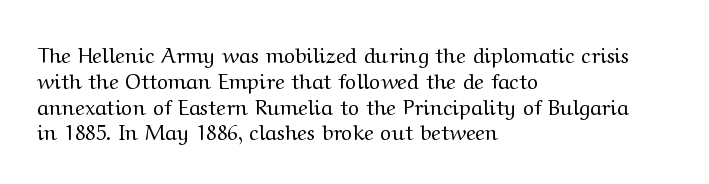
The image shows 21 px text type, upright; set left-aligned, line spacing 1.23x, normal letter spacing, not underlined.
